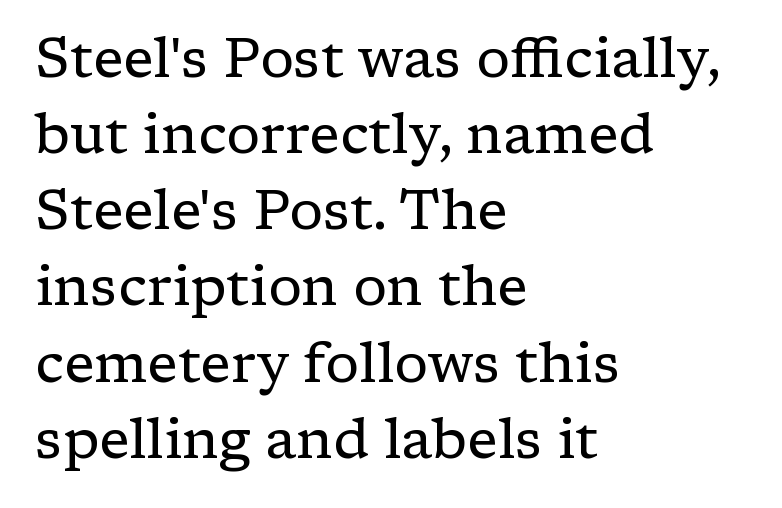
{"serif": "yes", "italic": "no", "bold": "no", "weight": "regular", "width": "normal", "stroke_contrast": "low", "x_height": "medium", "monospaced": "no", "underline": "no", "align": "left", "line_spacing": "normal", "line_spacing_ratio": 1.36, "letter_spacing": "normal", "letter_spacing_em": 0.0, "glyph_px": 56}
